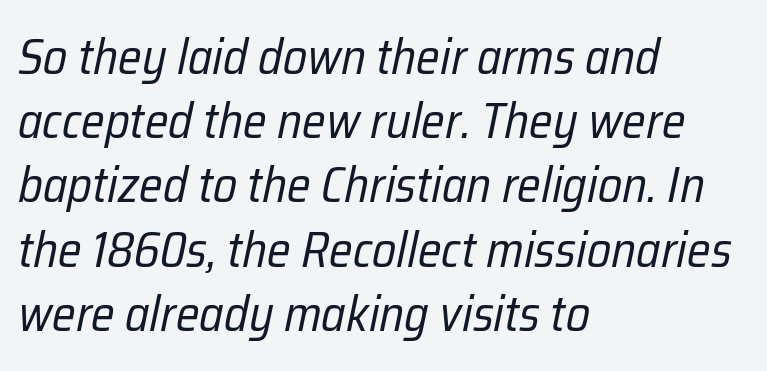
{"italic": "yes", "lean": "right", "slant_degrees": 12, "bold": "no", "weight": "regular", "width": "condensed", "stroke_contrast": "low", "x_height": "medium", "monospaced": "no", "underline": "no", "align": "left", "line_spacing": "normal", "line_spacing_ratio": 1.31, "letter_spacing": "normal", "letter_spacing_em": 0.0, "glyph_px": 49}
